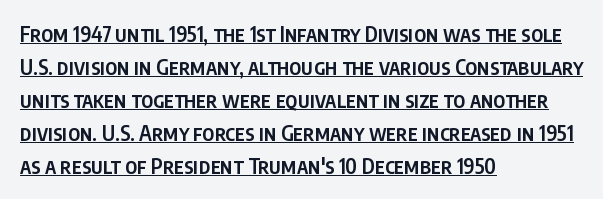
Compared with an ordinary text face, these strokes are moderately heavier — a semibold. Each word holds together tightly as a unit, with standard inter-letter gaps. Rows of type keep a routine distance in the vertical direction. Decoration check: the copy is underlined.
